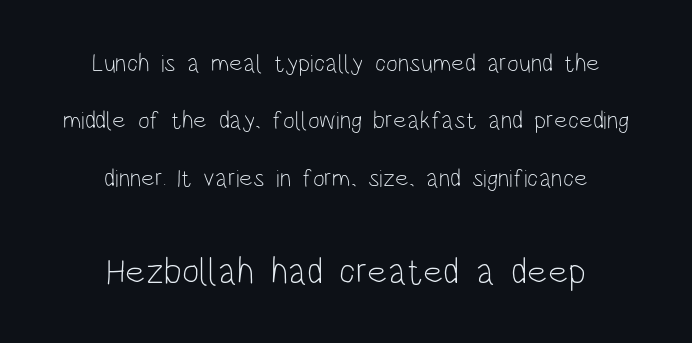
Q: Is the text bold? A: No.
Q: Is the text italic (slanted)? A: No, it is upright.
Q: Is the typeface a serif or a sans-serif typeface? A: Sans-serif.
Q: Is the text underlined? A: No.
Q: How is the paragraph aligned? A: Centered.
Q: Is the spacing between letters normal or unusually wide? A: Normal.
Q: Is the spacing between lines tight, normal or loose? A: Loose.
Q: Which block of text is set in a larger size, the first (top) or the second (bottom)? A: The second (bottom) one.
Q: Width (condensed, normal, or wide)? A: Condensed.
Q: Stroke contrast? A: Low.
Q: x-height? A: Large.
Q: Monospaced? A: No.
